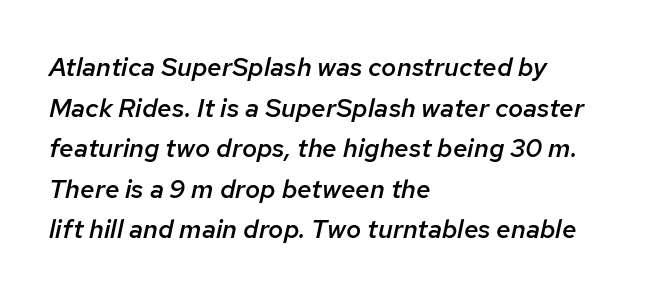
{"italic": "yes", "lean": "right", "slant_degrees": 12, "bold": "semi", "underline": "no", "align": "left", "line_spacing": "normal", "line_spacing_ratio": 1.56, "letter_spacing": "normal", "letter_spacing_em": 0.0, "glyph_px": 26}
